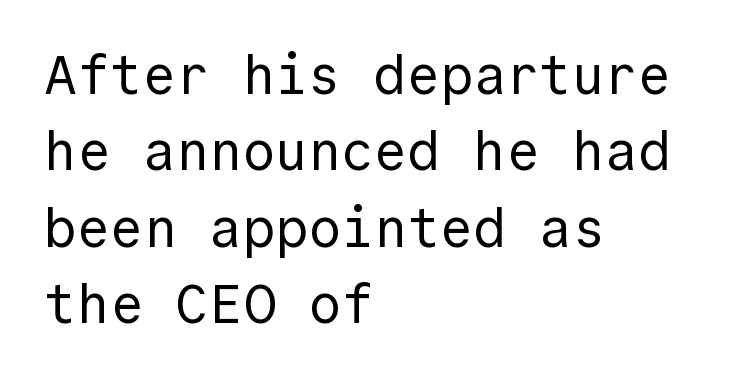
The image shows 55 px regular-weight sans-serif type, upright, monospaced; set left-aligned, normal line spacing (1.39x), normal letter spacing, not underlined; a medium x-height.
